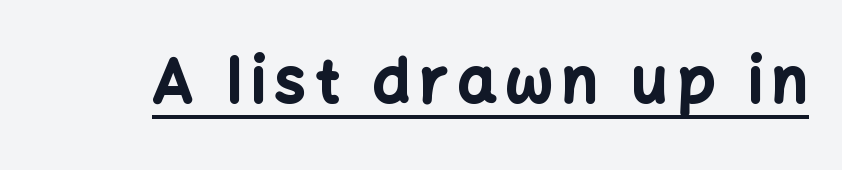
{"serif": "no", "italic": "no", "bold": "yes", "weight": "bold", "width": "normal", "stroke_contrast": "low", "x_height": "medium", "monospaced": "no", "underline": "yes", "glyph_px": 61}
